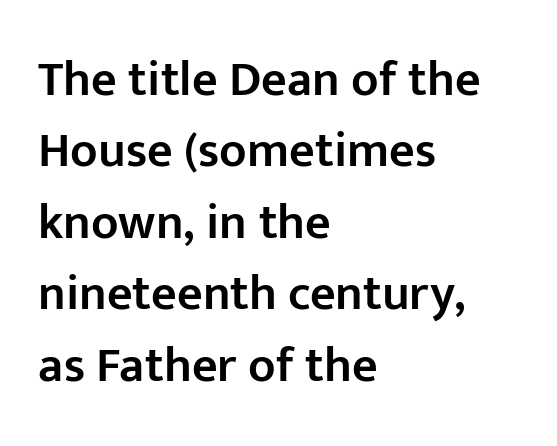
Q: Is the text bold? A: Semi-bold.
Q: Is the text italic (slanted)? A: No, it is upright.
Q: Is the typeface a serif or a sans-serif typeface? A: Sans-serif.
Q: Is the text underlined? A: No.
Q: How is the paragraph aligned? A: Left-aligned.
Q: Is the spacing between letters normal or unusually wide? A: Normal.
Q: Is the spacing between lines tight, normal or loose? A: Normal.
Q: Width (condensed, normal, or wide)? A: Normal.
Q: Stroke contrast? A: Low.
Q: x-height? A: Medium.
Q: Monospaced? A: No.
